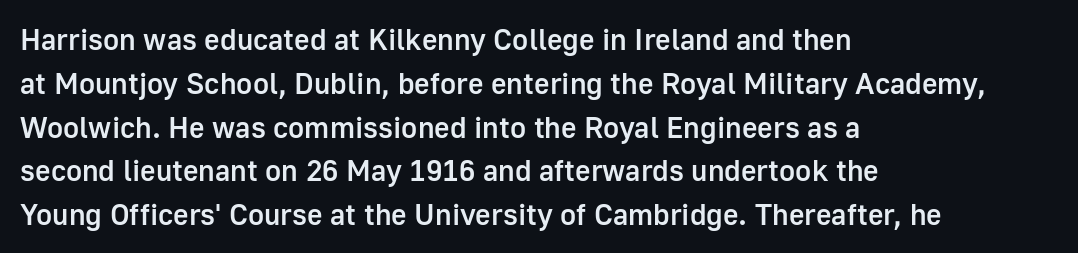
The image shows 30 px semibold sans-serif type, upright; set left-aligned, normal line spacing (1.46x), normal letter spacing, not underlined; low stroke contrast and a medium x-height.
